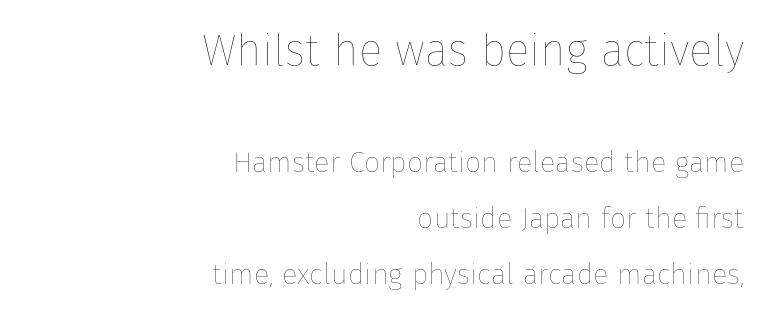
Which chunk is bigger? The first one — the top block dwarfs the bottom. Do the letters lean? They stand straight. Character widths vary here, with narrow letters taking less room than wide ones. The letters sit at their default tracking, neither squeezed nor spread. The zone under the glyphs is completely vacant.
